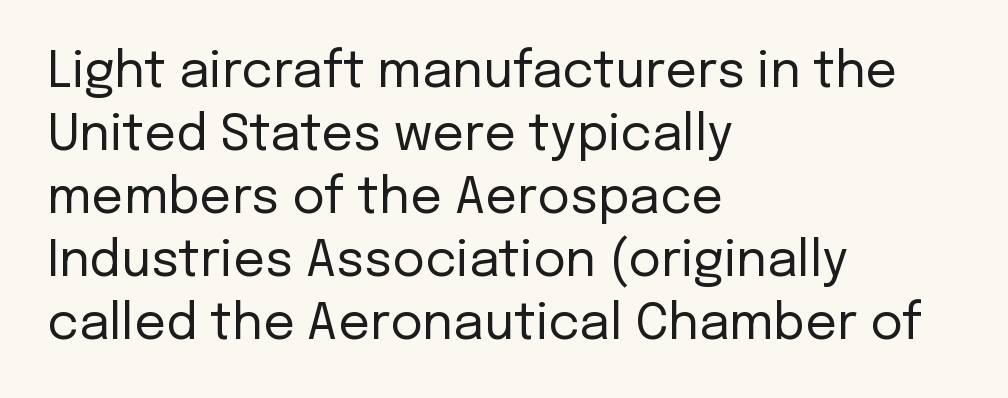
Summary of weight: not heavy and not bold. The letters carry no serifs — their stems end cleanly without finishing strokes. The rendering uses a moderate line-height, typical for paragraphs. Reading down the block, your eye returns to a fixed left position each line. The zone under the glyphs is completely vacant.
